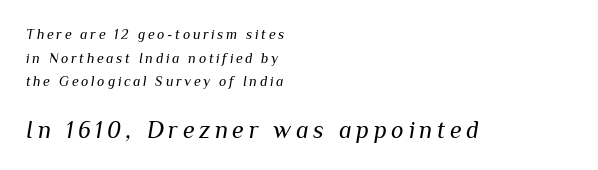
Compared with a typical body face, this is equally light or lighter still. This sample uses an oblique cut, with every glyph tilted off the vertical. Is there much room between lines? A standard amount, neither cramped nor airy. Unmarked baselines from the first word to the last. Typeset ragged right — the left edge is the straight one.
